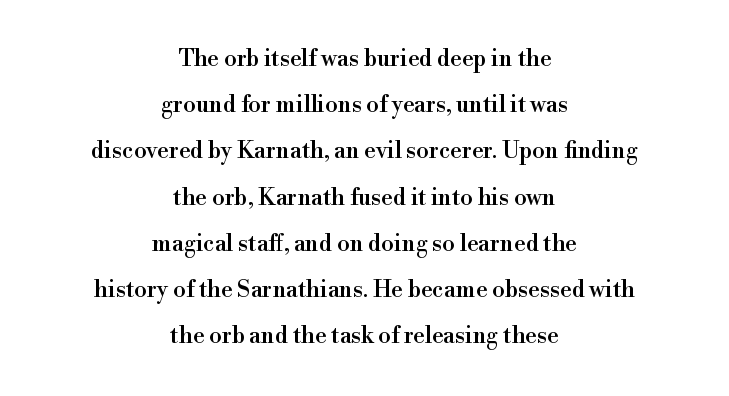
The image shows 23 px text type, upright; set centered, loose line spacing (2.01x), normal letter spacing, not underlined.
